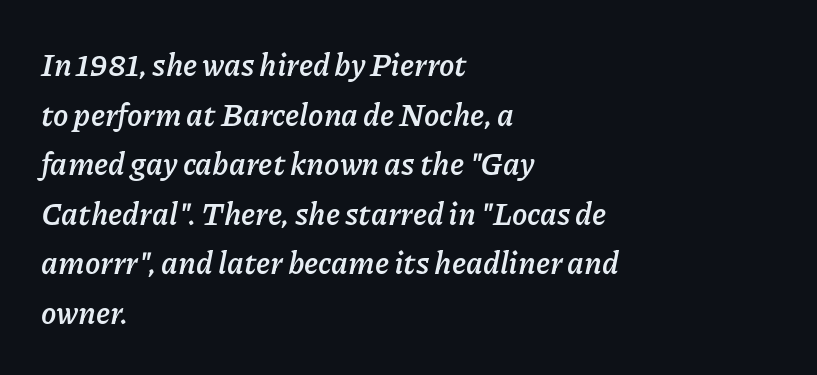
Casual observation: everything's shoved over to the left. Spacing verdict: proportional, widths tailored to each character. Summary of vertical rhythm: regular, with standard interline spacing. Bold? Absolutely — the strokes are thick and heavy. The typography opts for an oblique posture over an upright one. Check under the words: just untouched page.
